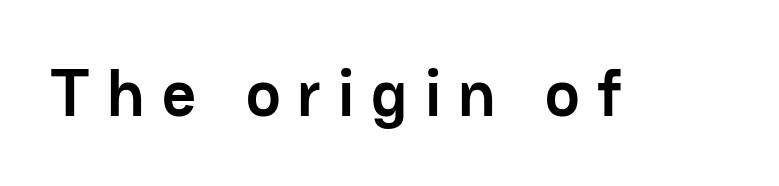
{"serif": "no", "italic": "no", "bold": "yes", "weight": "semibold", "width": "normal", "stroke_contrast": "low", "x_height": "medium", "monospaced": "no", "underline": "no", "letter_spacing": "wide", "letter_spacing_em": 0.26, "glyph_px": 66}
